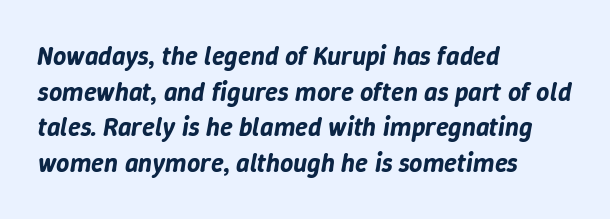
Quick note: italic. Students, note that the glyphs here touch the page at normal intervals. A typesetter would call this leading conventional body-copy spacing. Underlining? Definitely not there.
